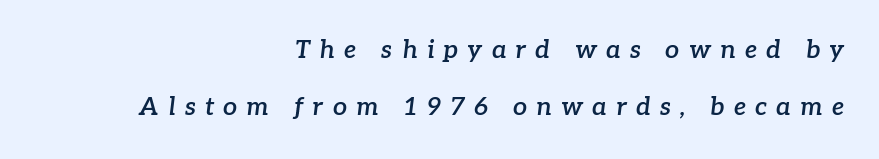
The image shows 25 px text type, italic (leaning right); set right-aligned, loose line spacing (2.3x), unusually wide letter spacing (+0.37 em), not underlined.
